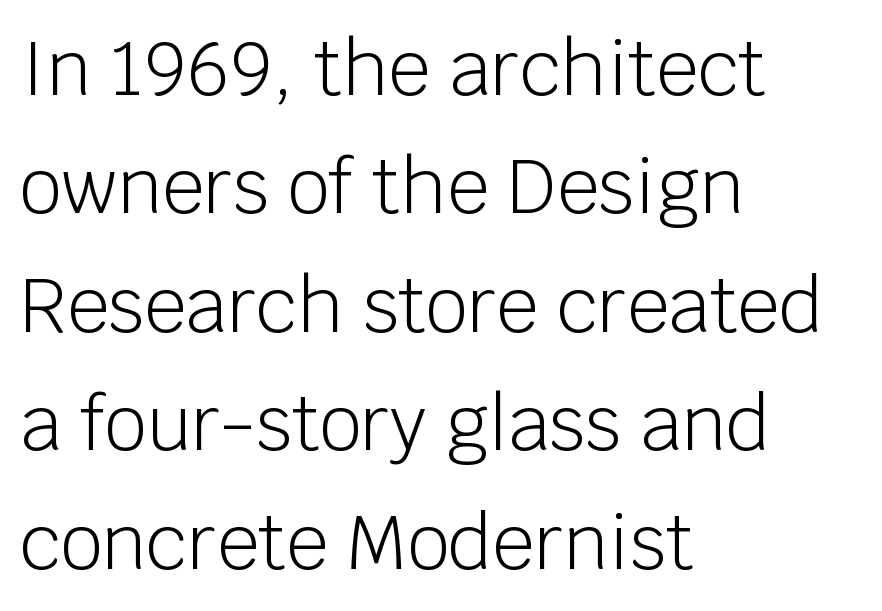
{"serif": "no", "italic": "no", "bold": "no", "weight": "light", "width": "normal", "stroke_contrast": "low", "x_height": "large", "monospaced": "no", "underline": "no", "align": "left", "line_spacing": "normal", "line_spacing_ratio": 1.6, "letter_spacing": "normal", "letter_spacing_em": 0.0, "glyph_px": 74}
